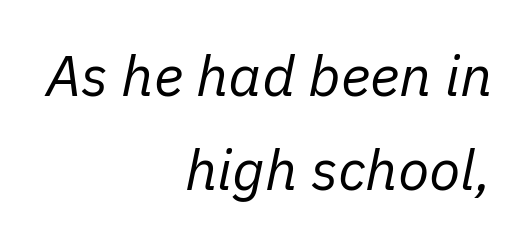
Q: Is the text bold? A: No.
Q: Is the text italic (slanted)? A: Yes, it leans right by about 11 degrees.
Q: Is the text underlined? A: No.
Q: How is the paragraph aligned? A: Right-aligned.
Q: Is the spacing between letters normal or unusually wide? A: Normal.
Q: Is the spacing between lines tight, normal or loose? A: Normal.
Q: Width (condensed, normal, or wide)? A: Normal.
Q: Stroke contrast? A: Low.
Q: x-height? A: Medium.
Q: Monospaced? A: No.
